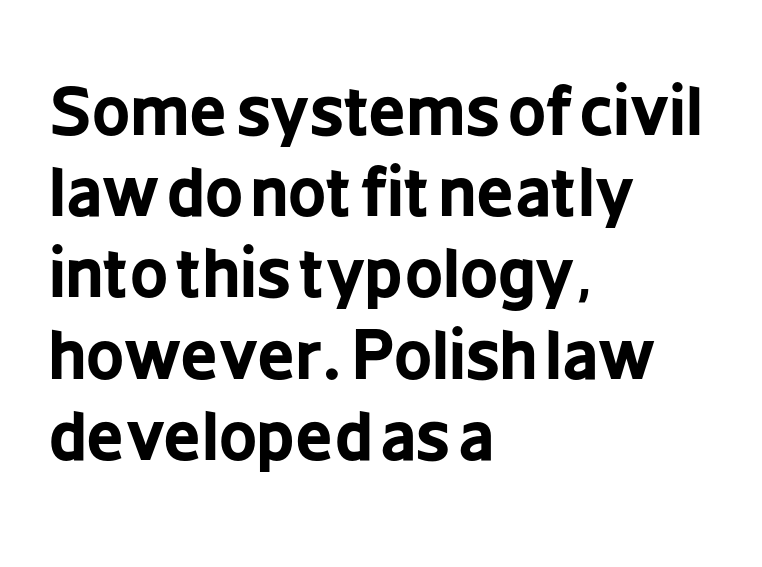
Rendered with straight, roman letterforms. Do the characters align in a grid? No, the font is proportional. This rendering leaves character spacing at its baseline value. The letters are bold, with thick, heavy strokes.
